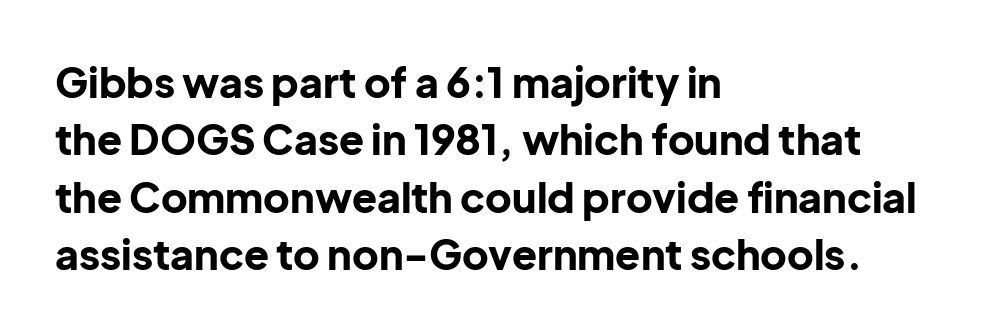
Q: Is the text bold? A: Yes.
Q: Is the text italic (slanted)? A: No, it is upright.
Q: Is the typeface a serif or a sans-serif typeface? A: Sans-serif.
Q: Is the text underlined? A: No.
Q: How is the paragraph aligned? A: Left-aligned.
Q: Is the spacing between letters normal or unusually wide? A: Normal.
Q: Is the spacing between lines tight, normal or loose? A: Normal.
Q: Width (condensed, normal, or wide)? A: Normal.
Q: Stroke contrast? A: Low.
Q: x-height? A: Medium.
Q: Monospaced? A: No.
